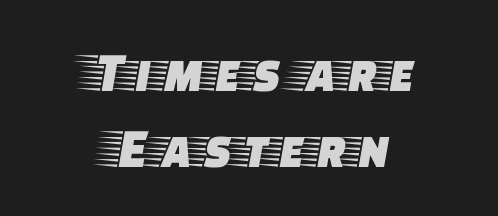
{"serif": "yes", "width": "wide", "stroke_contrast": "low", "x_height": "large", "monospaced": "no", "underline": "no", "align": "center", "line_spacing": "normal", "line_spacing_ratio": 1.33, "letter_spacing": "normal", "letter_spacing_em": 0.0, "glyph_px": 57}
